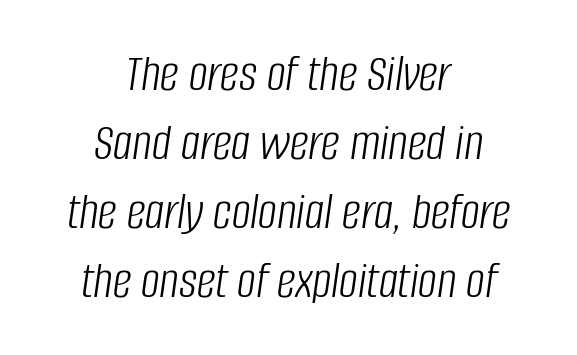
The image shows 53 px light, condensed type, italic (leaning right); set centered, normal line spacing (1.3x), normal letter spacing, not underlined; low stroke contrast and a large x-height.
